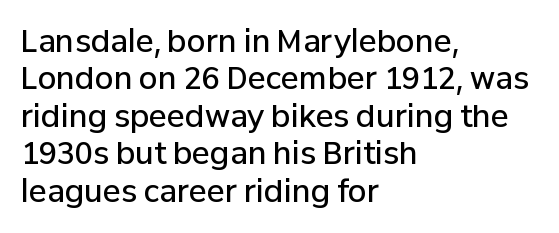
Q: Is the text bold? A: Semi-bold.
Q: Is the text italic (slanted)? A: No, it is upright.
Q: Is the typeface a serif or a sans-serif typeface? A: Sans-serif.
Q: Is the text underlined? A: No.
Q: How is the paragraph aligned? A: Left-aligned.
Q: Is the spacing between letters normal or unusually wide? A: Normal.
Q: Is the spacing between lines tight, normal or loose? A: Normal.
Q: Width (condensed, normal, or wide)? A: Normal.
Q: Stroke contrast? A: Low.
Q: x-height? A: Medium.
Q: Monospaced? A: No.
